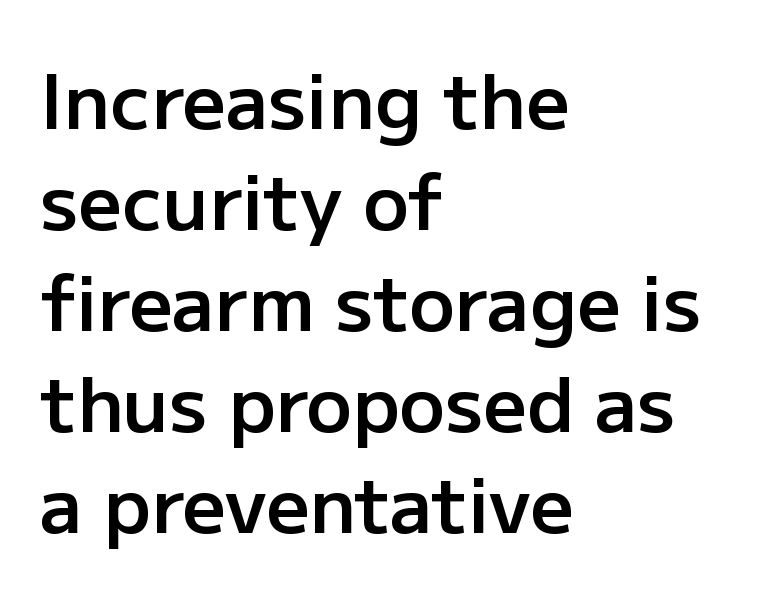
{"serif": "no", "italic": "no", "bold": "semi", "weight": "semibold", "width": "normal", "stroke_contrast": "low", "x_height": "medium", "monospaced": "no", "underline": "no", "align": "left", "line_spacing": "normal", "line_spacing_ratio": 1.33, "letter_spacing": "normal", "letter_spacing_em": 0.0, "glyph_px": 76}
